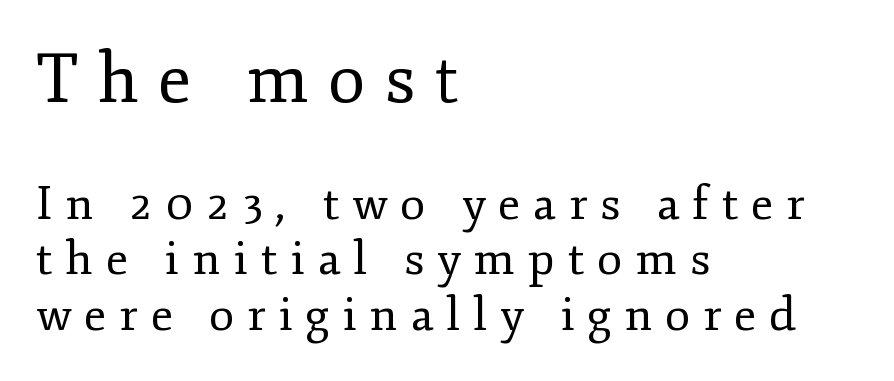
Q: Is the text bold? A: No.
Q: Is the text italic (slanted)? A: No, it is upright.
Q: Is the typeface a serif or a sans-serif typeface? A: Serif.
Q: Is the text underlined? A: No.
Q: How is the paragraph aligned? A: Left-aligned.
Q: Is the spacing between letters normal or unusually wide? A: Unusually wide.
Q: Which block of text is set in a larger size, the first (top) or the second (bottom)? A: The first (top) one.
Q: Width (condensed, normal, or wide)? A: Normal.
Q: Stroke contrast? A: Low.
Q: x-height? A: Small.
Q: Monospaced? A: No.
